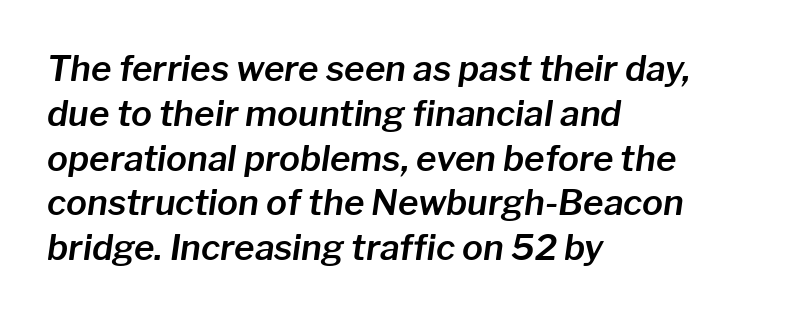
The image shows 35 px text type, italic (leaning right); set left-aligned, normal line spacing (1.28x), normal letter spacing, not underlined; low stroke contrast and a medium x-height.
